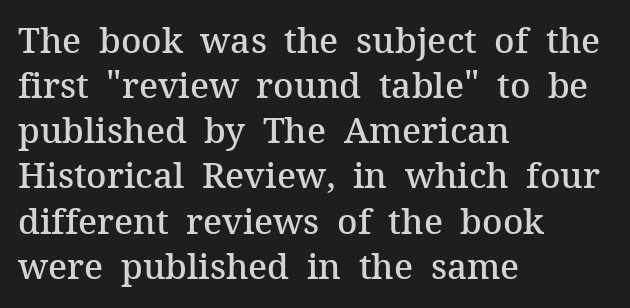
Q: Is the text bold? A: Semi-bold.
Q: Is the text italic (slanted)? A: No, it is upright.
Q: Is the typeface a serif or a sans-serif typeface? A: Serif.
Q: Is the text underlined? A: No.
Q: How is the paragraph aligned? A: Left-aligned.
Q: Is the spacing between letters normal or unusually wide? A: Normal.
Q: Is the spacing between lines tight, normal or loose? A: Normal.
Q: Width (condensed, normal, or wide)? A: Normal.
Q: Stroke contrast? A: Medium.
Q: x-height? A: Medium.
Q: Monospaced? A: No.
